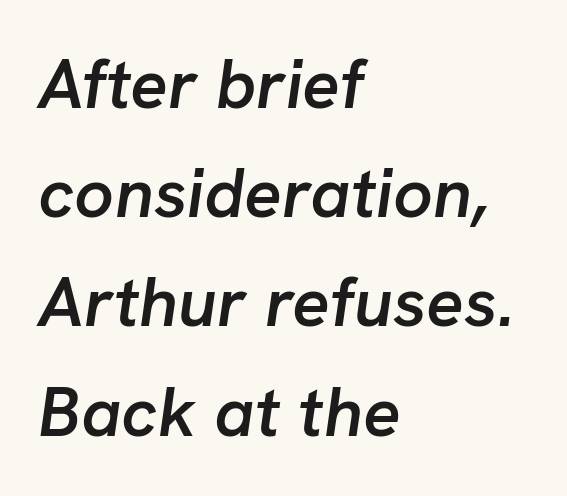
Line spacing here is normal. The glyphs look as if they've been sheared to an angle. Honestly, there is no underline to notice here at all. The compositor pushed each line to the left boundary.
